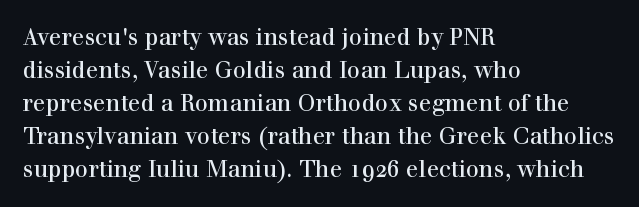
The block of text has a typical density, with ordinary space between rows. Tracking here is standard; glyphs follow each other at the usual distance. The strip under each line holds only bare page. The lettering holds an erect, upright posture throughout. Teacher's note: observe the even left margin — that is flush-left alignment.
